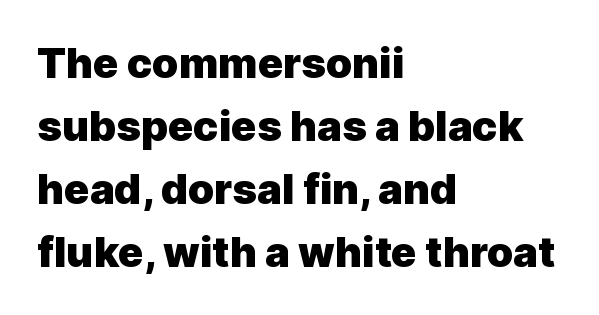
The image shows 42 px heavy sans-serif type, upright; set left-aligned, normal line spacing (1.5x), normal letter spacing, not underlined; a medium x-height.
